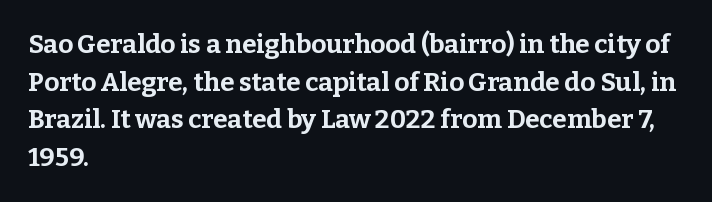
The image shows 26 px bold type, upright; set left-aligned, normal line spacing (1.45x), normal letter spacing, not underlined.
